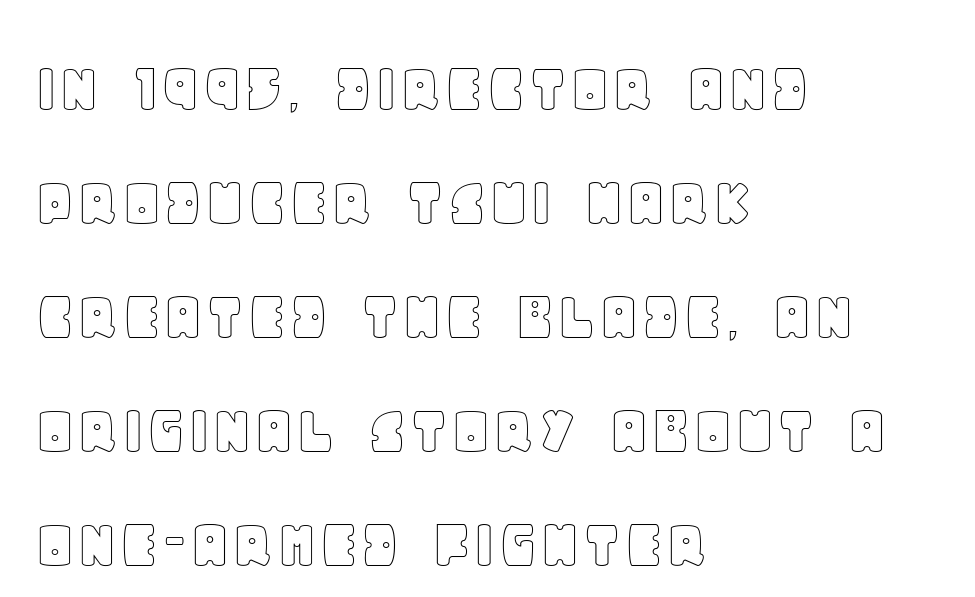
{"italic": "no", "width": "normal", "x_height": "large", "monospaced": "no", "underline": "no", "align": "left", "line_spacing": "normal", "line_spacing_ratio": 1.56, "letter_spacing": "normal", "letter_spacing_em": 0.0, "glyph_px": 73}
